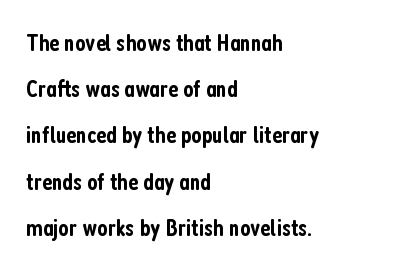
The gap between lines stays unmarked. The lettering holds an erect, upright posture throughout. Line starts are locked; line ends wander. Its strokes are somewhat broadened, the hallmark of semibold type. Between one letter and the next there's only the usual sliver of space.
